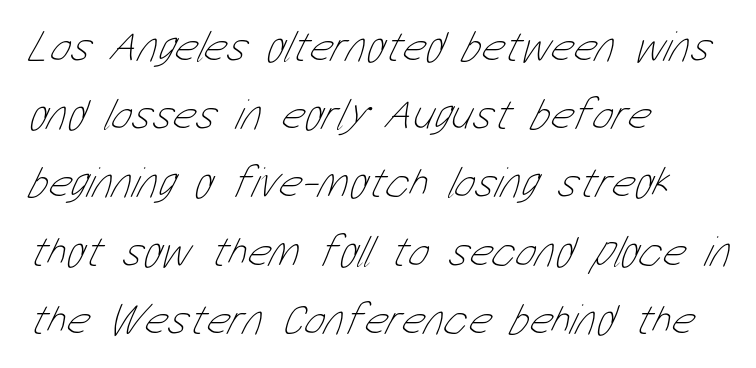
{"bold": "no", "weight": "thin", "width": "condensed", "stroke_contrast": "low", "x_height": "medium", "monospaced": "no", "underline": "no", "align": "left", "line_spacing": "normal", "line_spacing_ratio": 1.55, "letter_spacing": "normal", "letter_spacing_em": 0.0, "glyph_px": 44}
